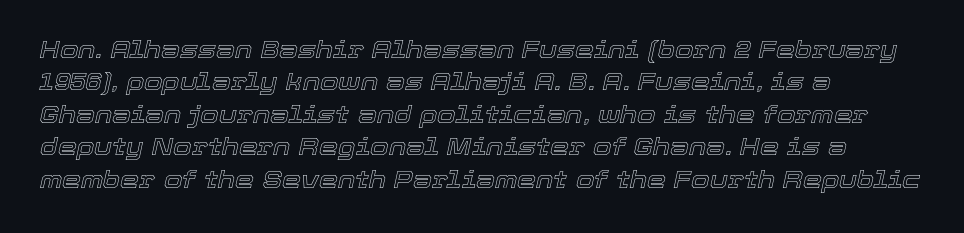
Q: Is the text italic (slanted)? A: Yes, it leans right by about 12 degrees.
Q: Is the text underlined? A: No.
Q: How is the paragraph aligned? A: Left-aligned.
Q: Is the spacing between letters normal or unusually wide? A: Normal.
Q: Is the spacing between lines tight, normal or loose? A: Normal.
